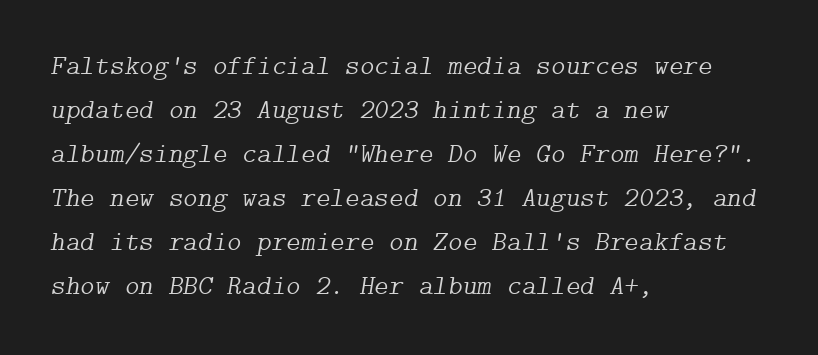
What kind of face is this? One with serifs. In CSS terms this would be text-align: left. Designer's note — italics engaged. The face used here is rendered with its standard letterfit. No extra ink here — the face is not bold.
